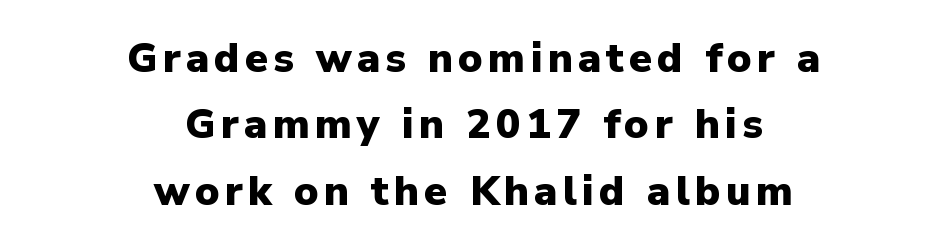
The image shows 41 px heavy sans-serif type, upright; set centered, normal line spacing (1.62x), not underlined; low stroke contrast and a medium x-height.
